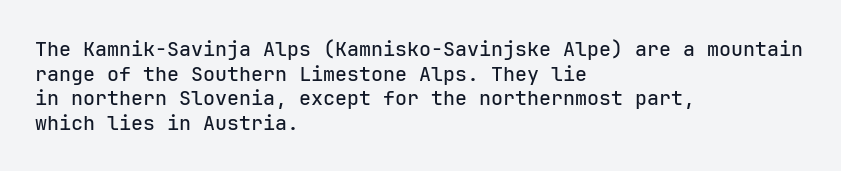
{"italic": "no", "underline": "no", "align": "left", "line_spacing_ratio": 1.23, "letter_spacing": "normal", "letter_spacing_em": 0.0, "glyph_px": 20}
